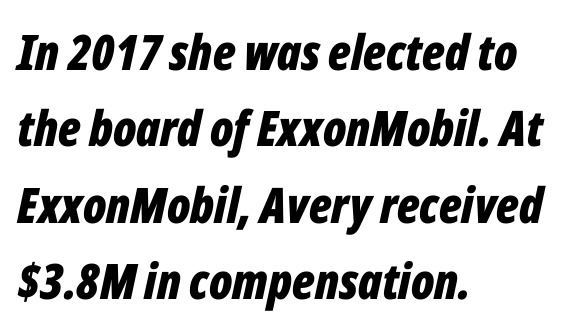
The image shows 49 px bold, condensed type, italic (leaning right); set left-aligned, normal line spacing (1.56x), normal letter spacing, not underlined; low stroke contrast and a medium x-height.
